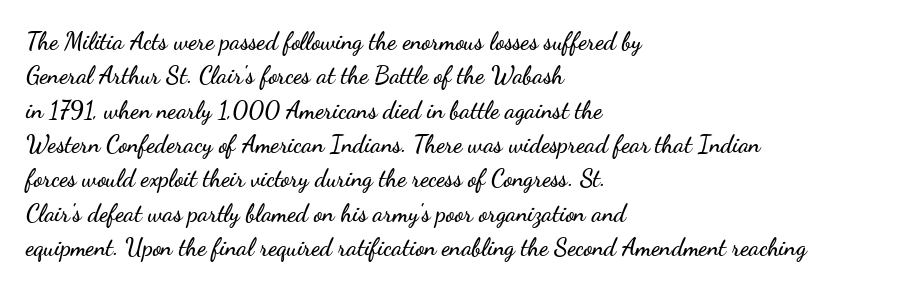
The rows are spaced the way most documents space them. Reading down the block, your eye returns to a fixed left position each line. The words here are not underlined. Nothing unusual about the tracking: characters are spaced as the font intends.
